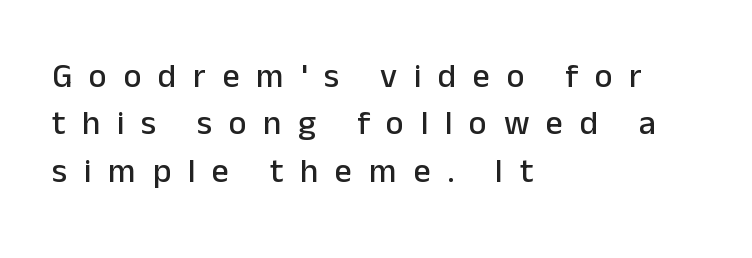
Q: Is the text italic (slanted)? A: No, it is upright.
Q: Is the typeface a serif or a sans-serif typeface? A: Sans-serif.
Q: Is the text underlined? A: No.
Q: How is the paragraph aligned? A: Left-aligned.
Q: Is the spacing between letters normal or unusually wide? A: Unusually wide.
Q: Is the spacing between lines tight, normal or loose? A: Normal.
Q: Width (condensed, normal, or wide)? A: Normal.
Q: Stroke contrast? A: Low.
Q: x-height? A: Medium.
Q: Monospaced? A: No.
